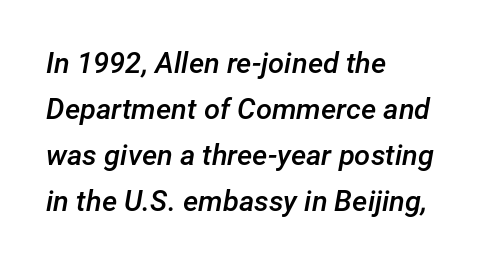
The image shows 29 px semibold type, italic (leaning right); set left-aligned, normal line spacing (1.59x), normal letter spacing, not underlined; low stroke contrast and a medium x-height.
